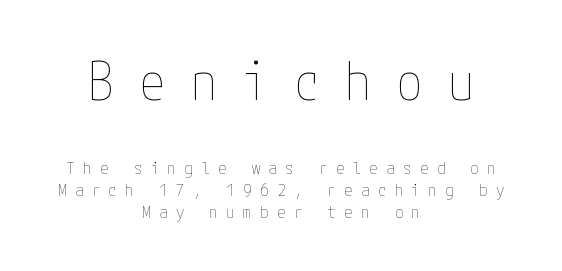
{"italic": "no", "bold": "no", "weight": "thin", "width": "condensed", "stroke_contrast": "low", "x_height": "medium", "underline": "no", "align": "center", "line_spacing": "normal", "line_spacing_ratio": 1.3, "letter_spacing": "wide", "letter_spacing_em": 0.49, "larger_block": "first", "size_ratio": 3.06, "glyph_px": 52}
